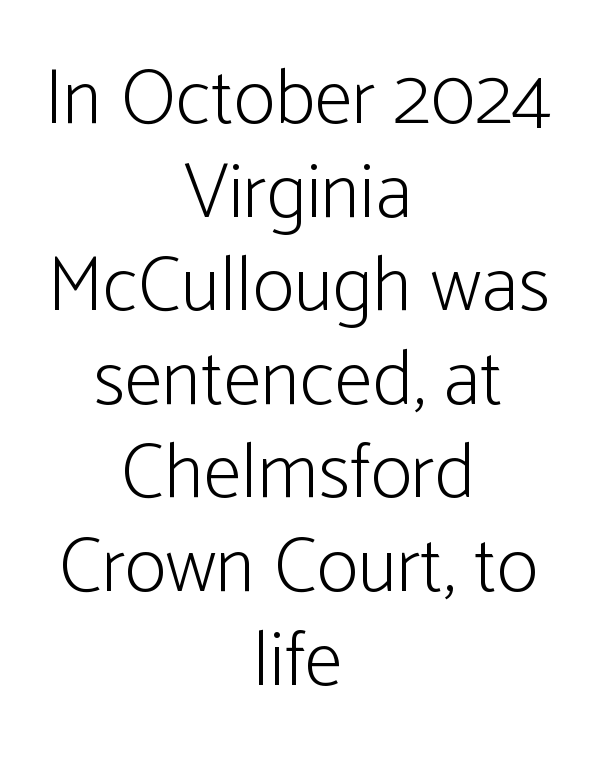
{"serif": "no", "italic": "no", "bold": "no", "weight": "light", "width": "condensed", "stroke_contrast": "low", "x_height": "medium", "monospaced": "no", "underline": "no", "align": "center", "line_spacing_ratio": 1.2, "letter_spacing": "normal", "letter_spacing_em": 0.0, "glyph_px": 78}
